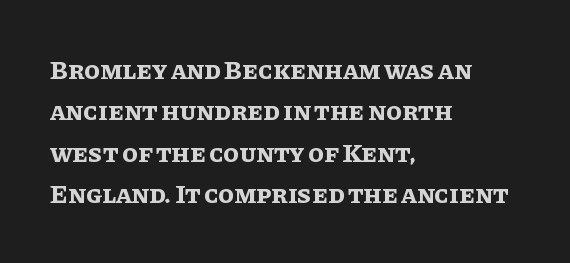
The image shows 26 px bold type, upright; set left-aligned, normal line spacing (1.59x), normal letter spacing, not underlined.
